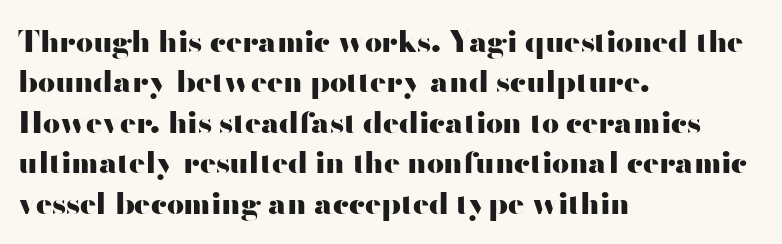
Q: Is the text bold? A: Yes.
Q: Is the text italic (slanted)? A: No, it is upright.
Q: Is the typeface a serif or a sans-serif typeface? A: Serif.
Q: Is the text underlined? A: No.
Q: How is the paragraph aligned? A: Left-aligned.
Q: Is the spacing between letters normal or unusually wide? A: Normal.
Q: Is the spacing between lines tight, normal or loose? A: Normal.
Q: Width (condensed, normal, or wide)? A: Wide.
Q: Stroke contrast? A: High.
Q: x-height? A: Small.
Q: Monospaced? A: No.
